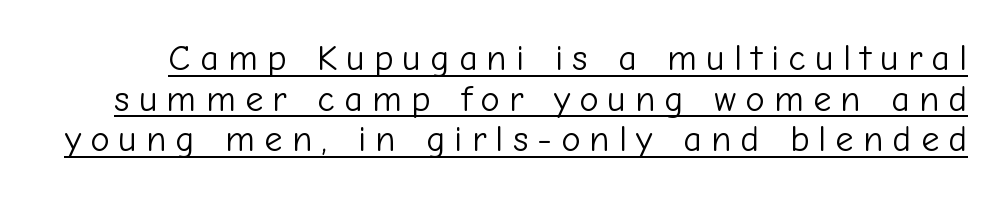
{"serif": "no", "italic": "no", "bold": "no", "weight": "light", "width": "normal", "stroke_contrast": "low", "x_height": "medium", "monospaced": "no", "underline": "yes", "line_spacing": "tight", "line_spacing_ratio": 1.13, "letter_spacing": "wide", "letter_spacing_em": 0.26, "glyph_px": 36}
